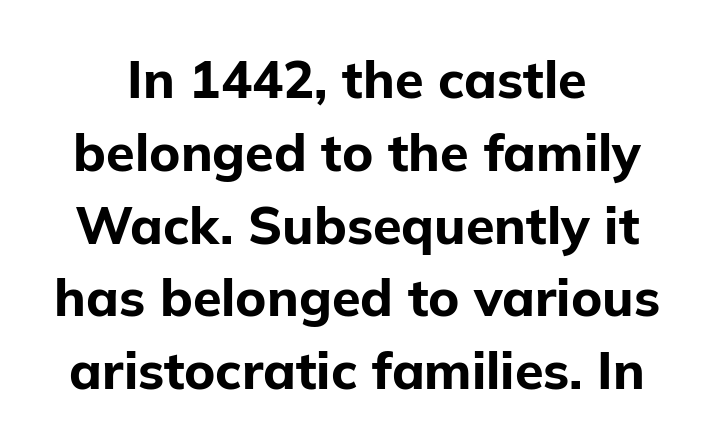
{"serif": "no", "italic": "no", "bold": "yes", "weight": "bold", "width": "normal", "stroke_contrast": "low", "x_height": "medium", "monospaced": "no", "underline": "no", "line_spacing": "normal", "line_spacing_ratio": 1.4, "letter_spacing": "normal", "letter_spacing_em": 0.0, "glyph_px": 52}
